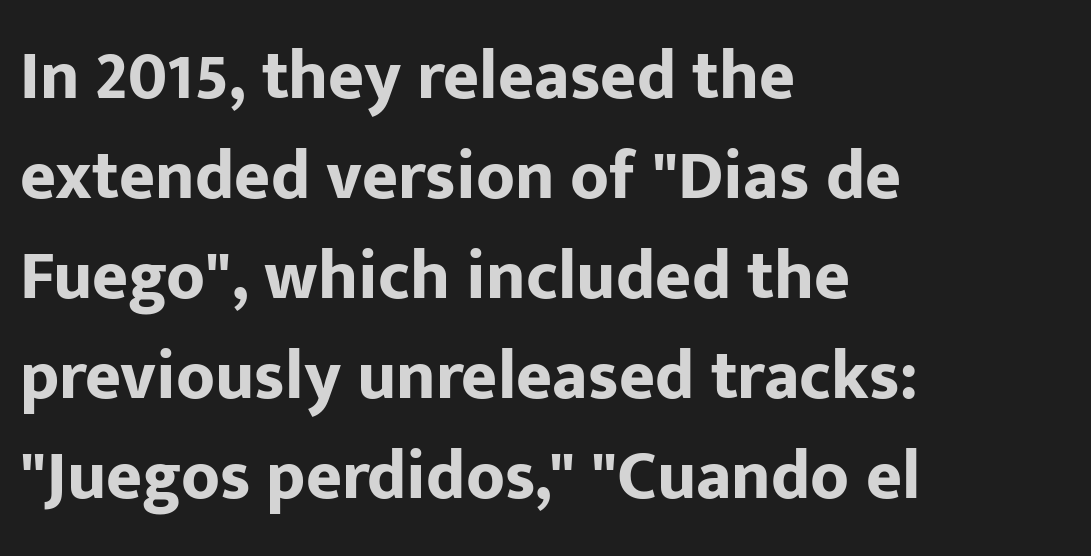
{"serif": "no", "italic": "no", "bold": "yes", "weight": "bold", "width": "normal", "stroke_contrast": "low", "x_height": "medium", "monospaced": "no", "underline": "no", "align": "left", "line_spacing": "normal", "line_spacing_ratio": 1.45, "letter_spacing": "normal", "letter_spacing_em": 0.0, "glyph_px": 69}
